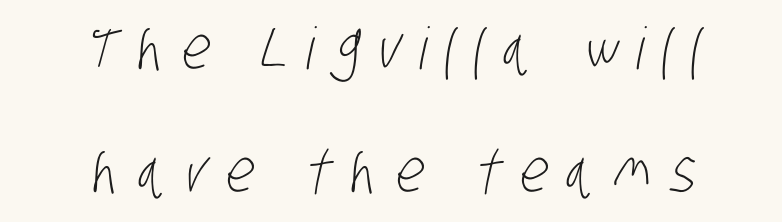
Q: Is the text bold? A: No.
Q: Is the typeface a serif or a sans-serif typeface? A: Sans-serif.
Q: Is the text underlined? A: No.
Q: How is the paragraph aligned? A: Centered.
Q: Is the spacing between letters normal or unusually wide? A: Unusually wide.
Q: Is the spacing between lines tight, normal or loose? A: Loose.
Q: Width (condensed, normal, or wide)? A: Condensed.
Q: Stroke contrast? A: Low.
Q: x-height? A: Large.
Q: Monospaced? A: No.
